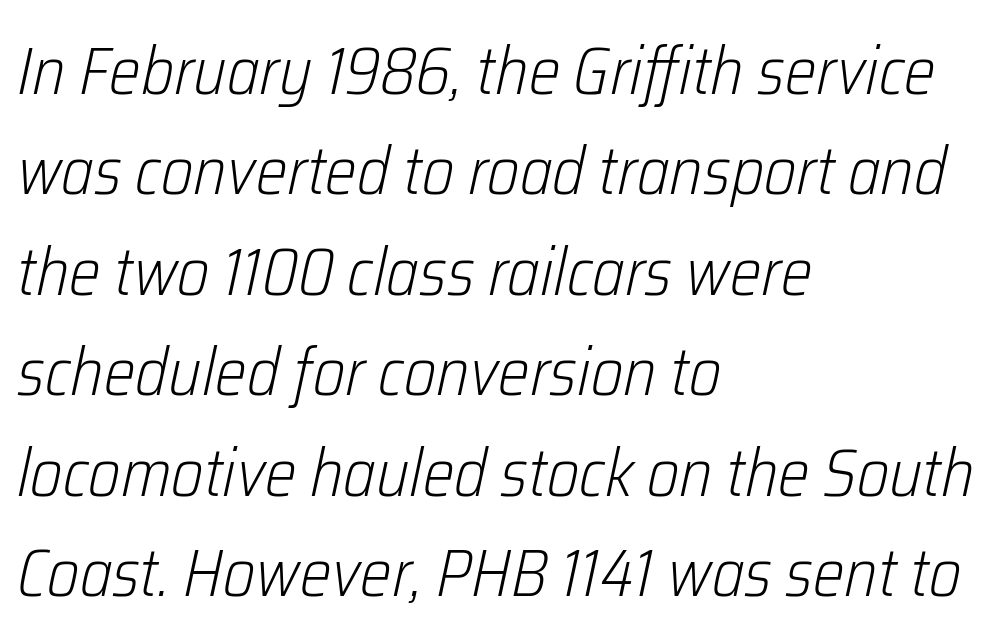
Q: Is the text bold? A: No.
Q: Is the text italic (slanted)? A: Yes, it leans right by about 12 degrees.
Q: Is the text underlined? A: No.
Q: How is the paragraph aligned? A: Left-aligned.
Q: Is the spacing between letters normal or unusually wide? A: Normal.
Q: Is the spacing between lines tight, normal or loose? A: Normal.
Q: Width (condensed, normal, or wide)? A: Condensed.
Q: Stroke contrast? A: Low.
Q: x-height? A: Medium.
Q: Monospaced? A: No.
